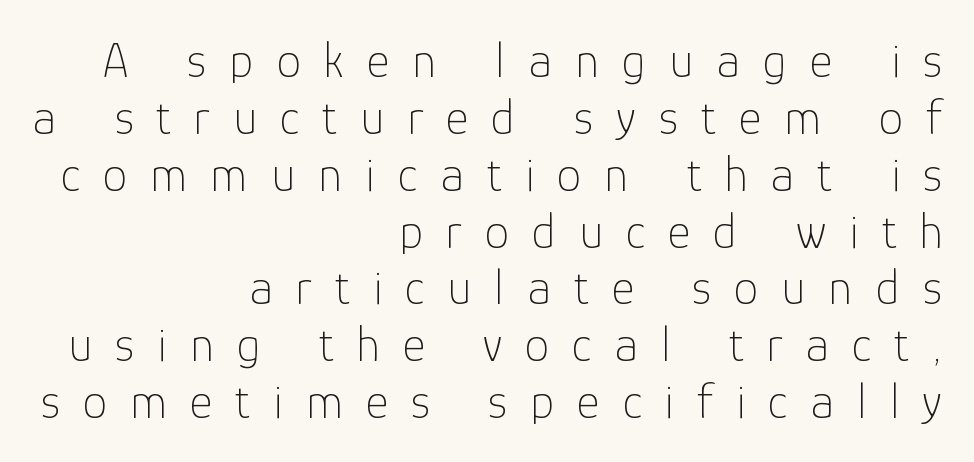
The lettering stays uniformly vertical, giving the passage a roman look. These lines stack with their right ends in a neat column. Stems here are at most as thick as an everyday book face. There is plenty of visible air inserted between adjacent glyphs. Think of a printed novel: that variable character pitch is what you see here.
